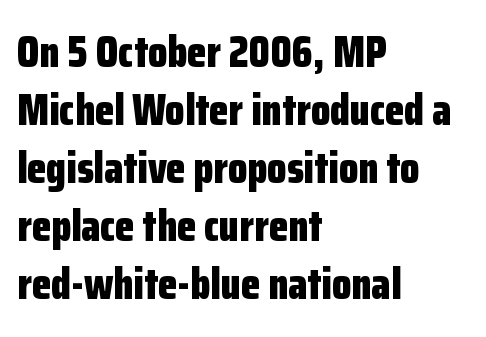
What weight is shown? A full bold with thick strokes. Normally led — the rows are evenly, conventionally spaced. Visually the block forms a straight wall on the left and a jagged coastline on the right. The characters display no serif detailing; their extremities are plain. Is the letter spacing exaggerated? No — it looks like the ordinary default.
